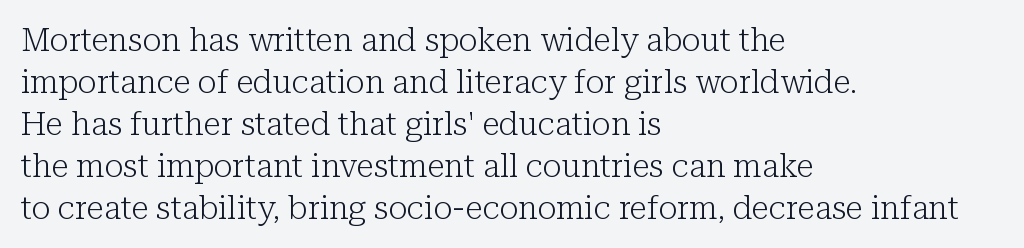
The words here are not underlined. Is this a fixed-width face? No — the glyphs have proportional, varying widths. Students, observe: this is what conventionally led text looks like. If you drew a ruler down the left edge, every line would touch it. Compared with a typical body face, this is equally light or lighter still. Type style note: has serifs.
